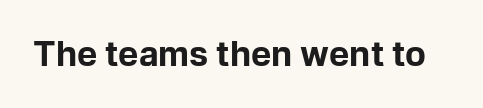
{"serif": "no", "italic": "no", "bold": "yes", "weight": "bold", "width": "normal", "stroke_contrast": "low", "x_height": "medium", "monospaced": "no", "underline": "no", "letter_spacing": "normal", "letter_spacing_em": 0.0, "glyph_px": 34}
